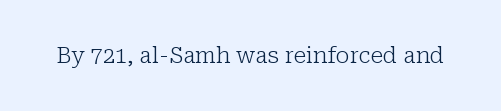
The space directly below the letters is spotless. Quick note: not italic, upright. The line texture is even and compact thanks to regular tracking. These glyphs show unthickened strokes, regular width or finer.
